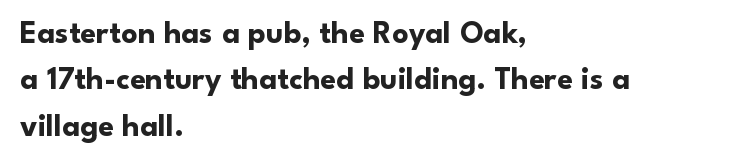
{"serif": "no", "italic": "no", "bold": "yes", "weight": "bold", "width": "normal", "stroke_contrast": "low", "x_height": "small", "monospaced": "no", "underline": "no", "align": "left", "line_spacing": "normal", "line_spacing_ratio": 1.45, "letter_spacing": "normal", "letter_spacing_em": 0.0, "glyph_px": 32}
